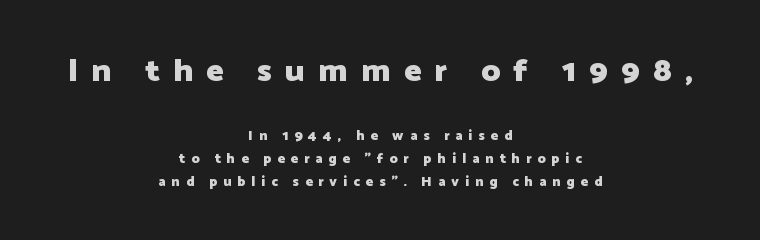
The image shows 32 px heavy sans-serif type, upright; set centered, normal line spacing (1.66x), unusually wide letter spacing (+0.42 em), not underlined; the first (top) block is 2.29x larger; low stroke contrast and a medium x-height.
